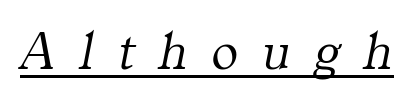
The image shows 55 px light serif type, italic (leaning right); set unusually wide letter spacing (+0.44 em), underlined; medium stroke contrast and a medium x-height.
